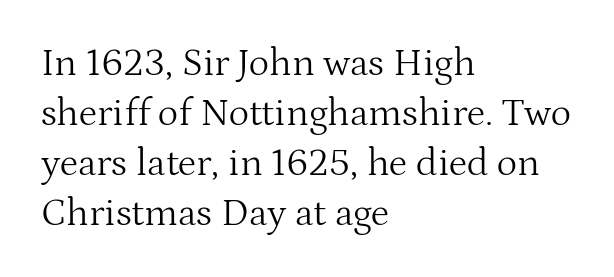
The image shows 39 px light serif type, upright; set left-aligned, normal line spacing (1.28x), normal letter spacing, not underlined; medium stroke contrast and a medium x-height.
